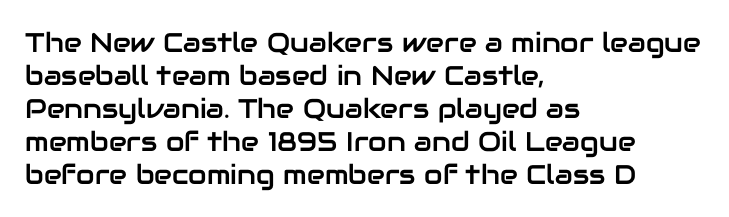
The image shows 27 px text type, upright; set left-aligned, line spacing 1.22x, normal letter spacing, not underlined.
